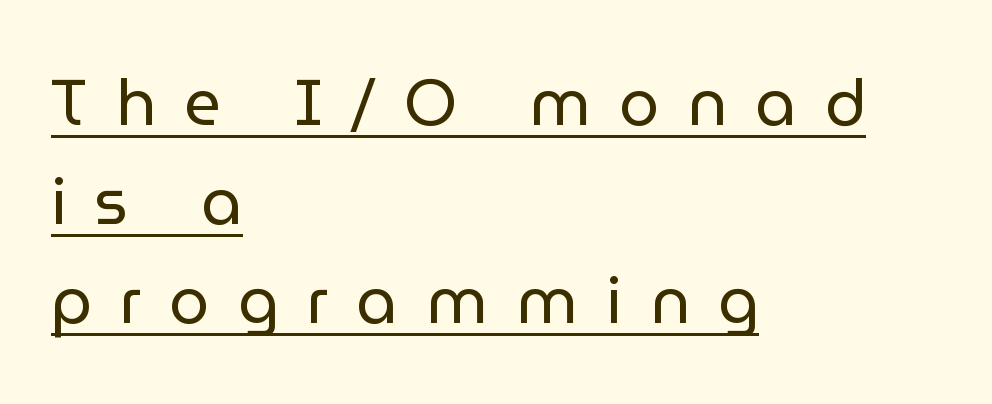
Does the copy run flush right? No — it runs flush left. Ordinary non-slanted type is in use. Nope, no serifs anywhere on these letters. Stems here are at most as thick as an everyday book face.
